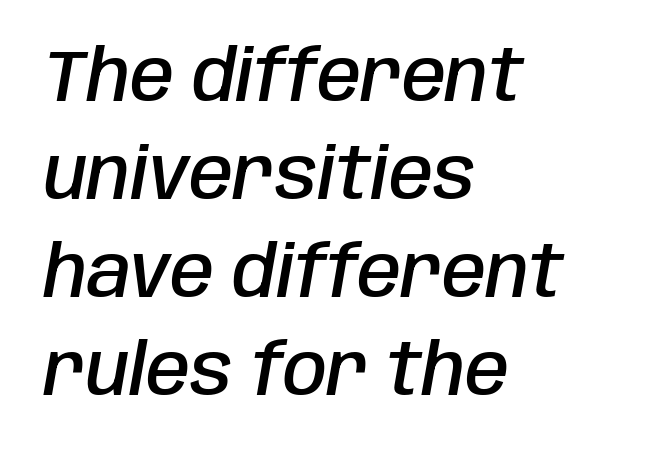
Q: Is the text bold? A: Semi-bold.
Q: Is the text italic (slanted)? A: Yes, it leans right by about 10 degrees.
Q: Is the text underlined? A: No.
Q: How is the paragraph aligned? A: Left-aligned.
Q: Is the spacing between letters normal or unusually wide? A: Normal.
Q: Is the spacing between lines tight, normal or loose? A: Normal.
Q: Width (condensed, normal, or wide)? A: Condensed.
Q: Stroke contrast? A: Low.
Q: x-height? A: Large.
Q: Monospaced? A: No.
